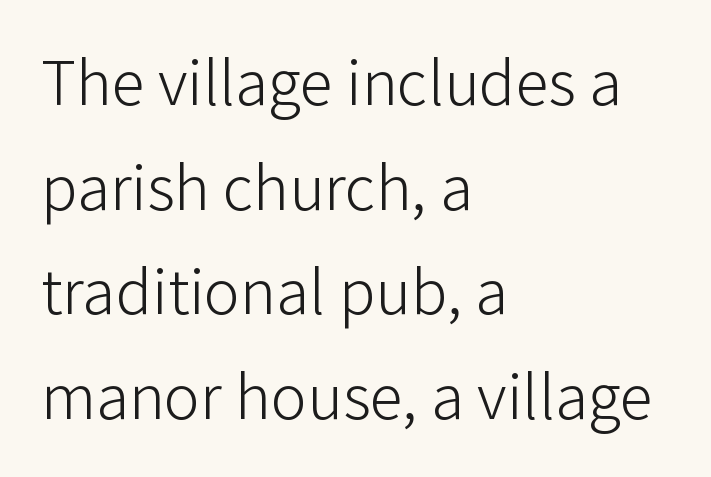
{"serif": "no", "italic": "no", "bold": "no", "weight": "light", "width": "normal", "stroke_contrast": "low", "x_height": "medium", "monospaced": "no", "underline": "no", "align": "left", "line_spacing": "normal", "line_spacing_ratio": 1.56, "letter_spacing": "normal", "letter_spacing_em": 0.0, "glyph_px": 67}
